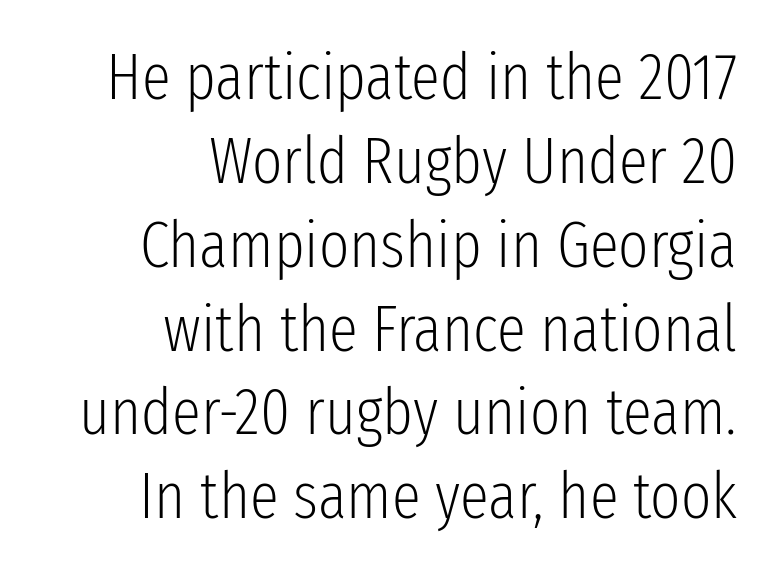
A typesetter would call this leading conventional body-copy spacing. The compositor pushed each line to the right boundary. This rendering features lettering with no underline. Spacing verdict: proportional, widths tailored to each character. A sans-serif font was chosen for this passage. This is roman type, the default non-slanted kind.
